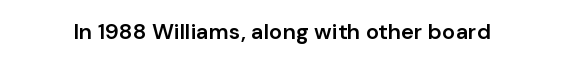
There is no visible air inserted between adjacent glyphs. The characters look somewhat weighty, a semibold short of true bold. Check the space under the baseline: it is left empty. Ascenders rise straight up at ninety degrees.
